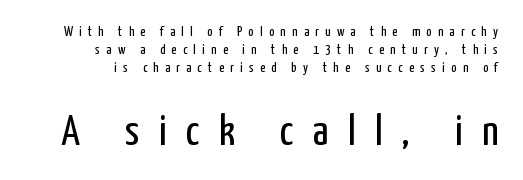
{"serif": "no", "italic": "no", "bold": "no", "weight": "regular", "width": "condensed", "stroke_contrast": "low", "x_height": "medium", "monospaced": "no", "underline": "no", "line_spacing": "normal", "line_spacing_ratio": 1.28, "letter_spacing": "wide", "letter_spacing_em": 0.45, "larger_block": "second", "size_ratio": 3.07, "glyph_px": 43}
